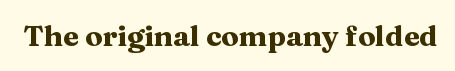
Q: Is the text bold? A: Yes.
Q: Is the text italic (slanted)? A: No, it is upright.
Q: Is the typeface a serif or a sans-serif typeface? A: Serif.
Q: Is the text underlined? A: No.
Q: Is the spacing between letters normal or unusually wide? A: Normal.
Q: Width (condensed, normal, or wide)? A: Wide.
Q: Stroke contrast? A: Medium.
Q: x-height? A: Medium.
Q: Monospaced? A: No.
